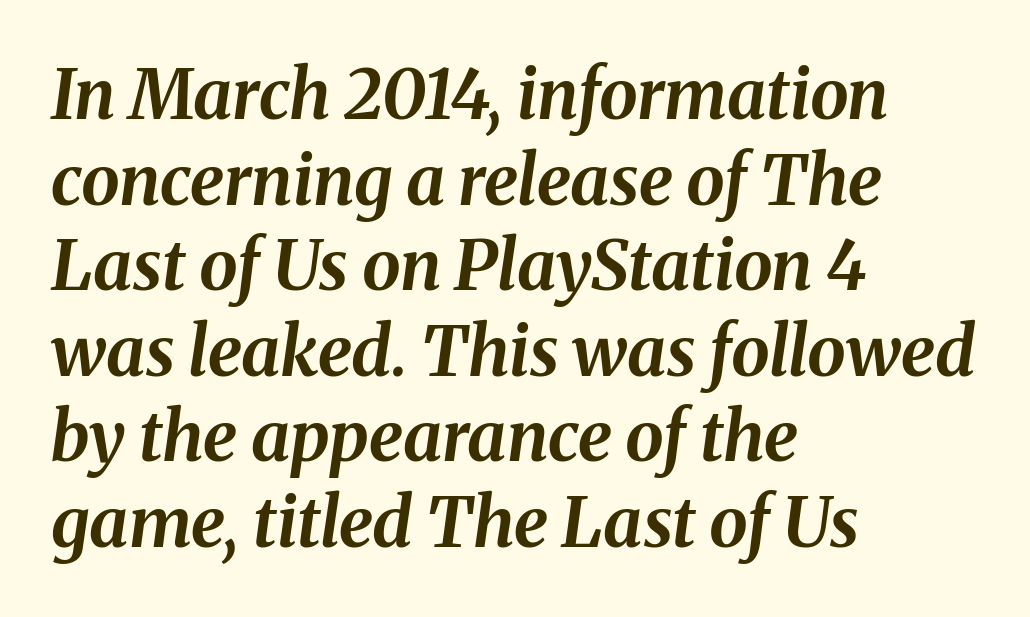
The image shows 69 px bold type, italic (leaning right); set left-aligned, line spacing 1.24x, normal letter spacing, not underlined; medium stroke contrast and a medium x-height.
